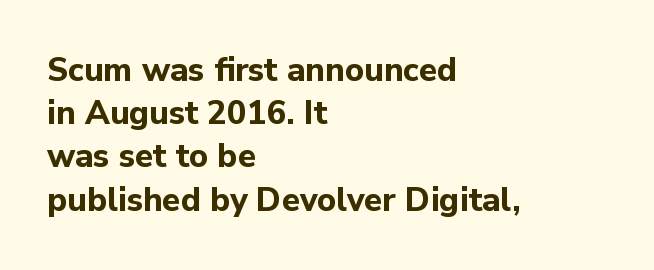
Q: Is the text bold? A: Yes.
Q: Is the text italic (slanted)? A: No, it is upright.
Q: Is the typeface a serif or a sans-serif typeface? A: Sans-serif.
Q: Is the text underlined? A: No.
Q: How is the paragraph aligned? A: Left-aligned.
Q: Is the spacing between letters normal or unusually wide? A: Normal.
Q: Is the spacing between lines tight, normal or loose? A: Normal.
Q: Width (condensed, normal, or wide)? A: Normal.
Q: Stroke contrast? A: Low.
Q: x-height? A: Medium.
Q: Monospaced? A: No.
